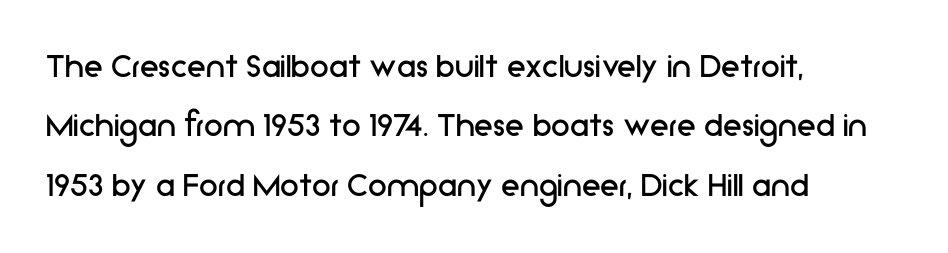
Q: Is the text bold? A: No.
Q: Is the text italic (slanted)? A: No, it is upright.
Q: Is the typeface a serif or a sans-serif typeface? A: Sans-serif.
Q: Is the text underlined? A: No.
Q: How is the paragraph aligned? A: Left-aligned.
Q: Is the spacing between letters normal or unusually wide? A: Normal.
Q: Is the spacing between lines tight, normal or loose? A: Normal.
Q: Width (condensed, normal, or wide)? A: Normal.
Q: Stroke contrast? A: Low.
Q: x-height? A: Medium.
Q: Monospaced? A: No.
